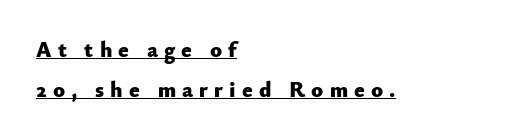
Horizontally, the lines are justified to the leading edge only. Each line of the rendering has a horizontal stroke beneath the glyphs. This is the regular roman posture of the typeface. Bold? Absolutely — the strokes are thick and heavy. Glyph-to-glyph distance is far greater than everyday printed text.
